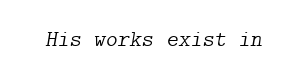
Short note: letters normally spaced. A typesetter would mark this as italic. The face looks like a standard text weight, possibly lighter. Lines of text with bare space underneath.
